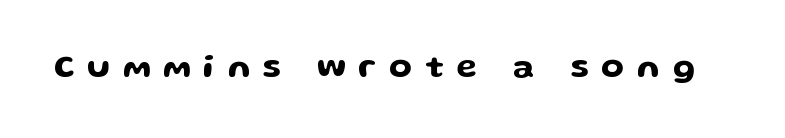
Q: Is the text italic (slanted)? A: No, it is upright.
Q: Is the typeface a serif or a sans-serif typeface? A: Sans-serif.
Q: Is the text underlined? A: No.
Q: Is the spacing between letters normal or unusually wide? A: Unusually wide.
Q: Width (condensed, normal, or wide)? A: Wide.
Q: Stroke contrast? A: Low.
Q: x-height? A: Medium.
Q: Monospaced? A: No.
